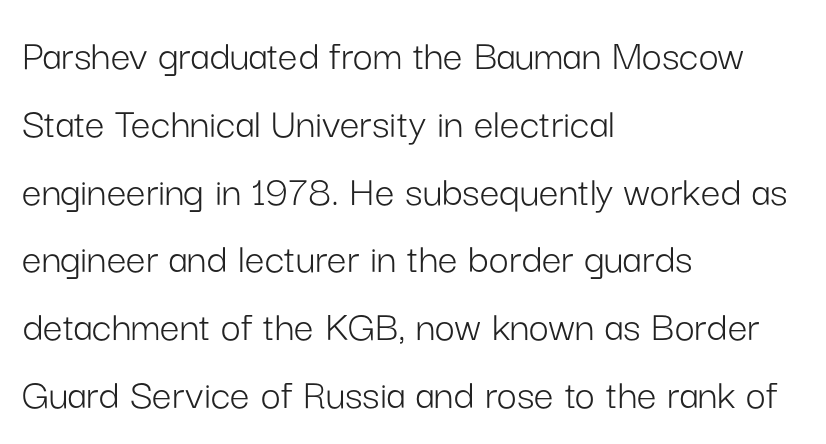
Q: Is the text bold? A: No.
Q: Is the text italic (slanted)? A: No, it is upright.
Q: Is the typeface a serif or a sans-serif typeface? A: Sans-serif.
Q: Is the text underlined? A: No.
Q: How is the paragraph aligned? A: Left-aligned.
Q: Is the spacing between letters normal or unusually wide? A: Normal.
Q: Is the spacing between lines tight, normal or loose? A: Normal.
Q: Width (condensed, normal, or wide)? A: Normal.
Q: Stroke contrast? A: Low.
Q: x-height? A: Medium.
Q: Monospaced? A: No.
